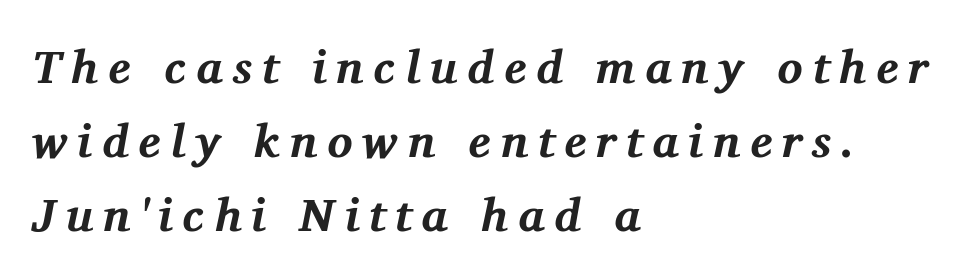
The rag falls on the right side of this text block. The designer went with a serif here, giving each stem small feet. An italicized treatment has been applied to the whole sample. Underlining? Definitely not there. Proportional: the letters do not fall into vertical columns. The face used here is rendered with a markedly widened letterfit.
